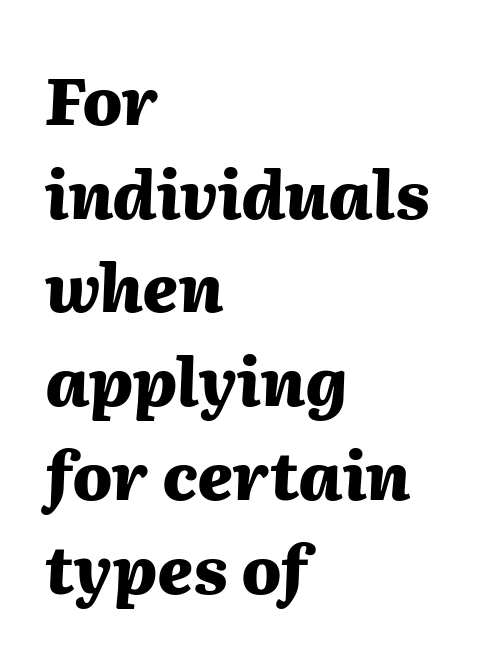
Looks like regular typesetting: each glyph gets only the width it needs. These lines were composed using italics. Does the leading feel generous? No, just average. Inter-character spacing is left at the font's built-in metrics. Nobody drew a line under any word here.
